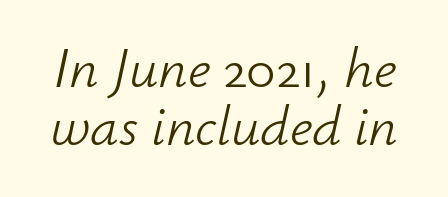
Q: Is the text bold? A: No.
Q: Is the text italic (slanted)? A: Yes, it leans right by about 12 degrees.
Q: Is the text underlined? A: No.
Q: Is the spacing between letters normal or unusually wide? A: Normal.
Q: Is the spacing between lines tight, normal or loose? A: Tight.
Q: Width (condensed, normal, or wide)? A: Normal.
Q: Stroke contrast? A: Low.
Q: x-height? A: Small.
Q: Monospaced? A: No.
